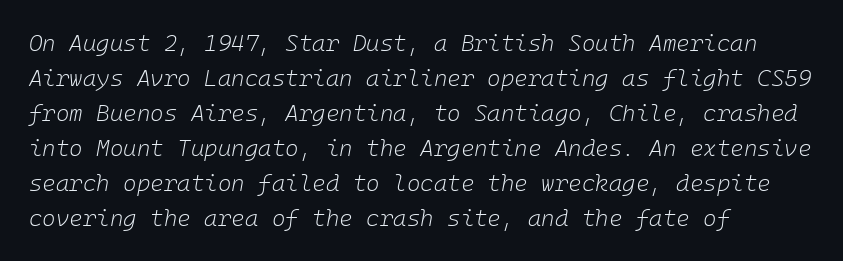
{"italic": "yes", "lean": "right", "slant_degrees": 10, "bold": "no", "underline": "no", "align": "left", "line_spacing": "normal", "line_spacing_ratio": 1.52, "letter_spacing": "normal", "letter_spacing_em": 0.0, "glyph_px": 23}
